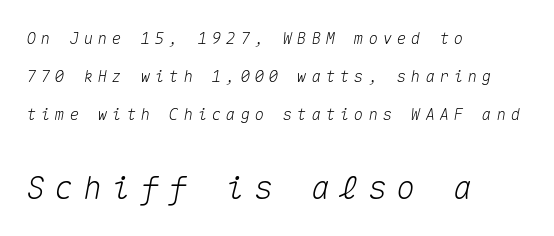
The image shows 32 px text type, italic (leaning right), monospaced; set left-aligned, loose line spacing (2.36x), unusually wide letter spacing (+0.29 em), not underlined; the second (bottom) block is 2.0x larger; medium stroke contrast and a medium x-height.
